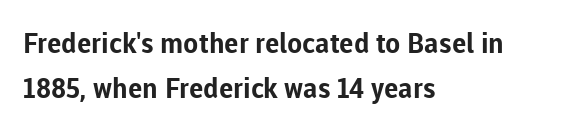
The image shows 28 px bold sans-serif type, upright; set left-aligned, normal line spacing (1.61x), normal letter spacing, not underlined; low stroke contrast and a medium x-height.
